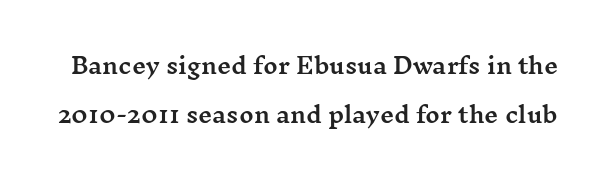
Notice the wide empty band between every row — that's loose leading. Anything drawn beneath the words? Only blank space. Unlike italic type, these characters show no tilt at all. Tracking here is standard; glyphs follow each other at the usual distance.
